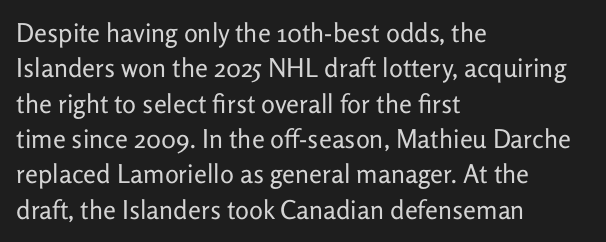
The image shows 26 px text type, upright; set left-aligned, normal line spacing (1.36x), normal letter spacing, not underlined.
